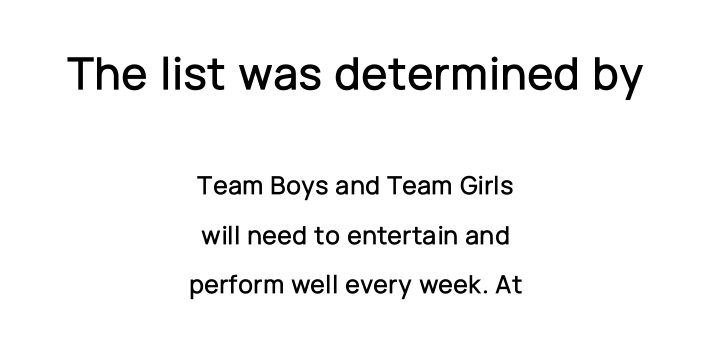
Q: Is the text italic (slanted)? A: No, it is upright.
Q: Is the typeface a serif or a sans-serif typeface? A: Sans-serif.
Q: Is the text underlined? A: No.
Q: How is the paragraph aligned? A: Centered.
Q: Is the spacing between letters normal or unusually wide? A: Normal.
Q: Which block of text is set in a larger size, the first (top) or the second (bottom)? A: The first (top) one.
Q: Width (condensed, normal, or wide)? A: Normal.
Q: Stroke contrast? A: Low.
Q: x-height? A: Medium.
Q: Monospaced? A: No.
